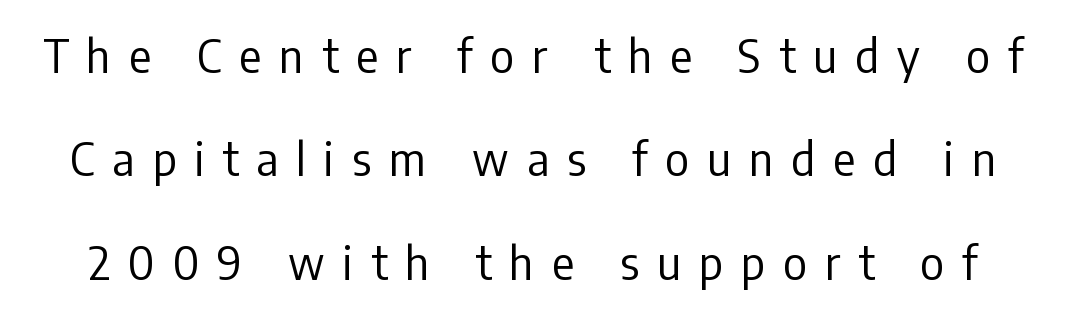
The image shows 46 px regular-weight, condensed sans-serif type, upright; set loose line spacing (2.25x), unusually wide letter spacing (+0.39 em), not underlined; low stroke contrast and a medium x-height.
